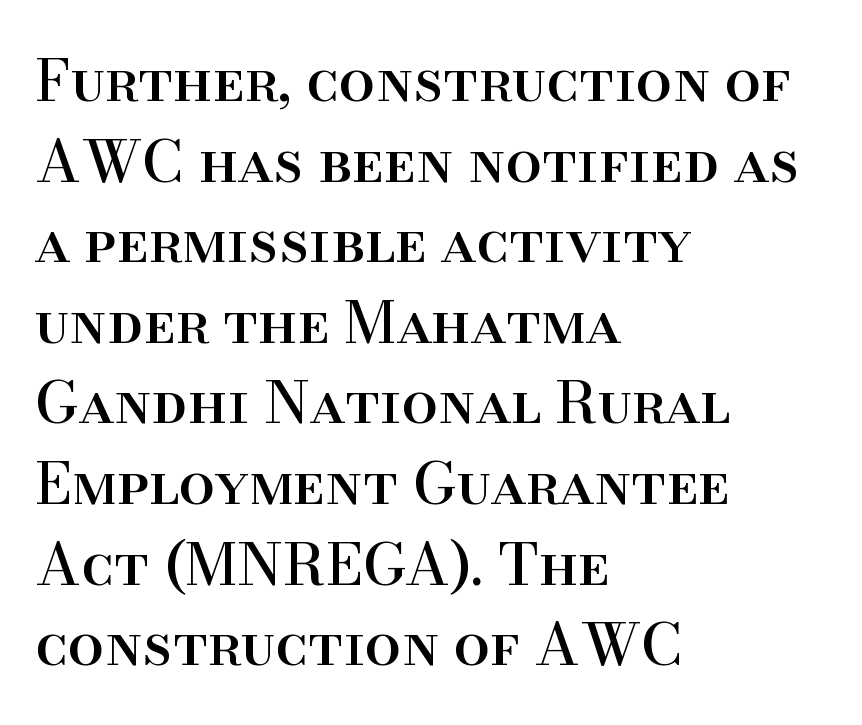
{"serif": "yes", "italic": "no", "width": "normal", "stroke_contrast": "high", "x_height": "small", "monospaced": "no", "underline": "no", "align": "left", "line_spacing": "normal", "line_spacing_ratio": 1.39, "letter_spacing": "normal", "letter_spacing_em": 0.0, "glyph_px": 58}
